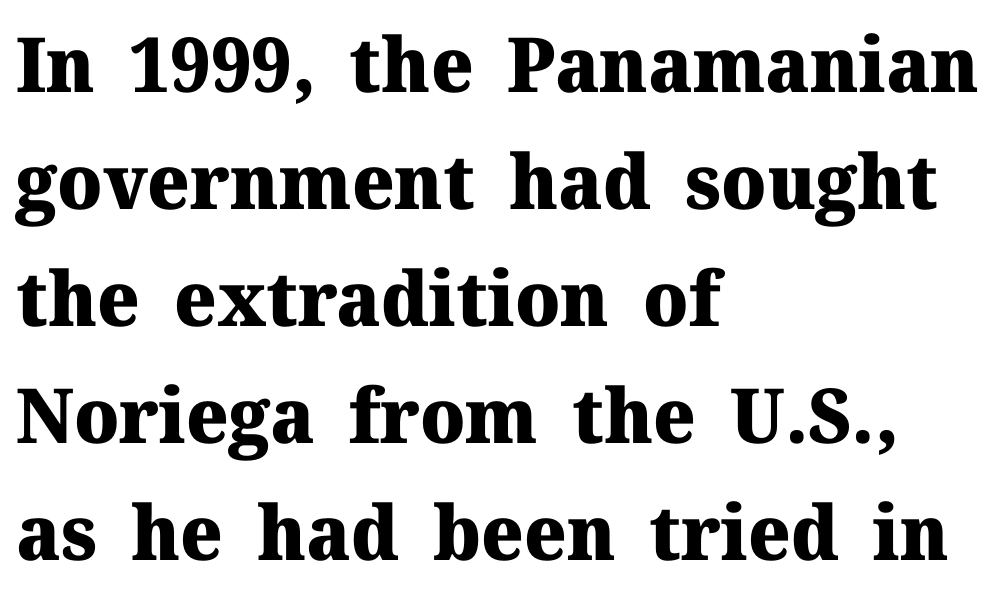
Yep, those are serifs on the letters. Words float on clear page, feet unadorned. Caption: multi-line text, flush left, ragged right. Its strokes are broad and dark, the hallmark of bold type. A normal amount of white space separates one row of letters from the next.
